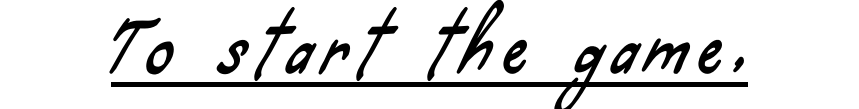
Q: Is the typeface a serif or a sans-serif typeface? A: Sans-serif.
Q: Is the text underlined? A: Yes.
Q: Width (condensed, normal, or wide)? A: Condensed.
Q: Stroke contrast? A: Low.
Q: x-height? A: Small.
Q: Monospaced? A: No.
